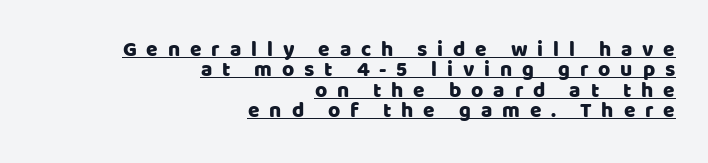
Q: Is the text italic (slanted)? A: No, it is upright.
Q: Is the text underlined? A: Yes.
Q: How is the paragraph aligned? A: Right-aligned.
Q: Is the spacing between letters normal or unusually wide? A: Unusually wide.
Q: Is the spacing between lines tight, normal or loose? A: Tight.
